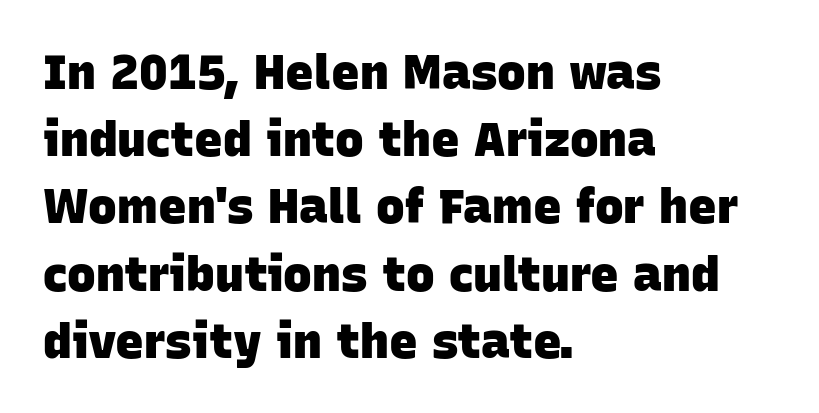
A dark, heavy texture on the line: the type is bold. The typeface chosen for these lines omits serifs. The face used here is rendered with its standard letterfit. The rendering uses natural spacing where letterforms have individual widths. Summary of vertical rhythm: regular, with standard interline spacing. The paragraph has a hard left edge and a soft right edge.
